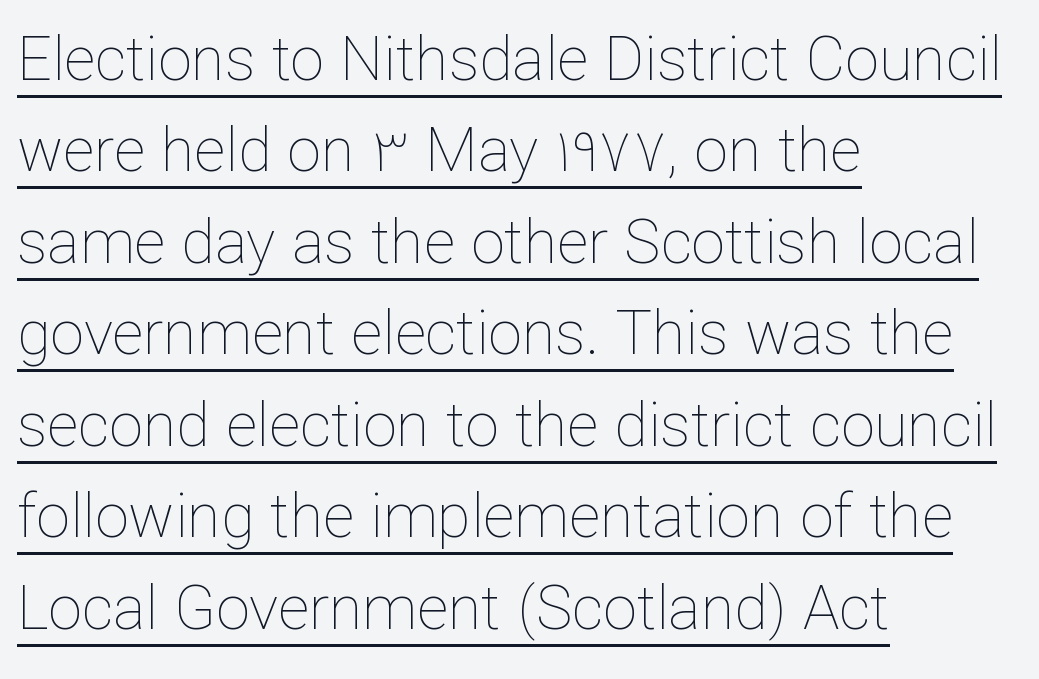
{"italic": "no", "bold": "no", "weight": "thin", "width": "normal", "stroke_contrast": "low", "x_height": "medium", "monospaced": "no", "underline": "yes", "align": "left", "line_spacing": "normal", "line_spacing_ratio": 1.5, "letter_spacing": "normal", "letter_spacing_em": 0.0, "glyph_px": 61}
